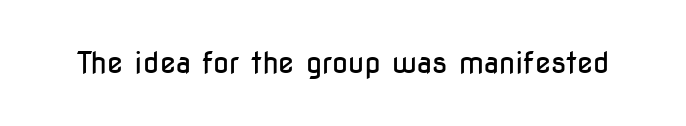
The image shows 29 px regular-weight, condensed sans-serif type, upright; set normal letter spacing, not underlined; low stroke contrast and a medium x-height.
